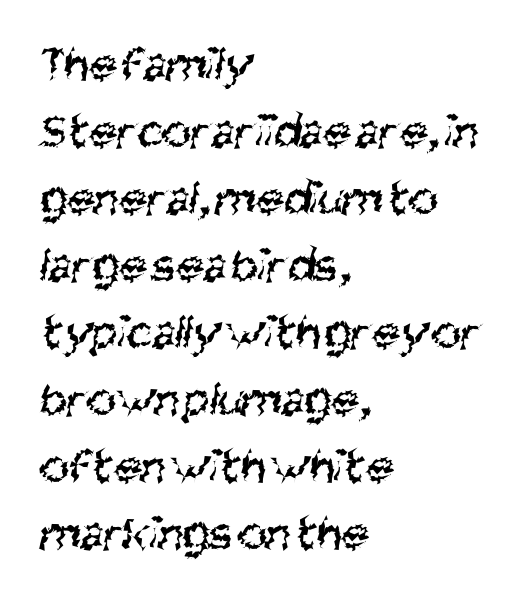
Are there feet on the stems? There aren't — it's a sans. If you measured baseline to baseline, you'd find a middling distance. These lines are rendered in a variable-pitch font. Between one letter and the next there's only the usual sliver of space. Stems and bowls with no extra thickness — not bold.
